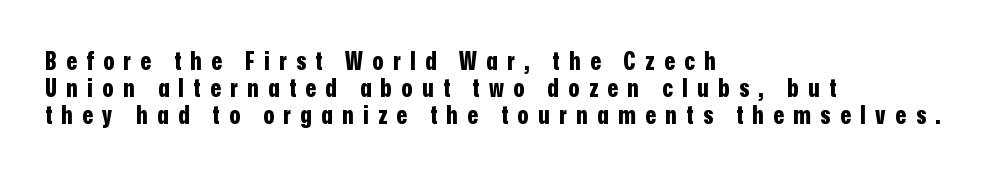
The paragraph shown leans on its left margin. This sample uses an upright cut, with every glyph sitting square on the baseline. Quick note: interline space is minimal. Letter spacing: wide. The passage shown is not underscored anywhere. The characters look thick and weighty, a clear bold.
